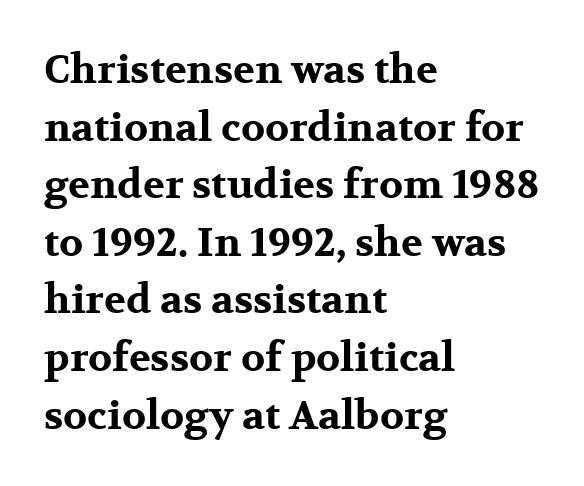
The image shows 40 px bold, wide serif type, upright; set left-aligned, normal line spacing (1.44x), normal letter spacing, not underlined; medium stroke contrast and a medium x-height.
